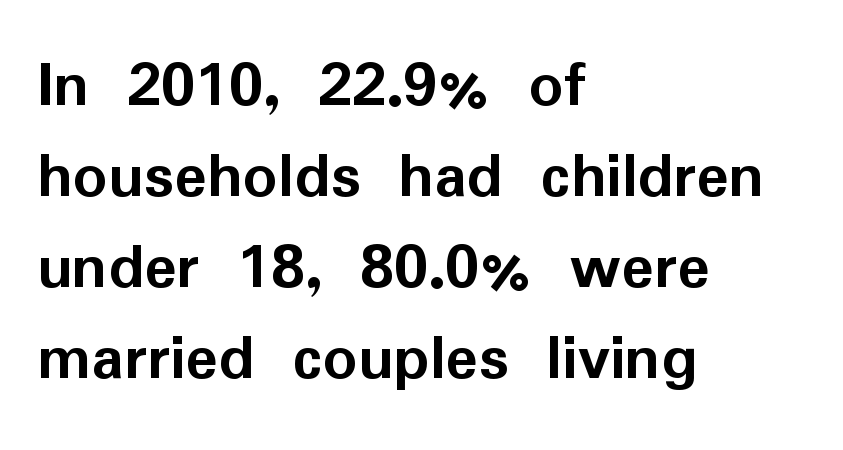
Stroke terminals: plain, sans-serif. The words here are not underlined. The typesetting leans heavy: a genuine bold. If you drew a line through each stem, it would be perfectly vertical. The letters advance in unequal steps, a hallmark of proportional type.
